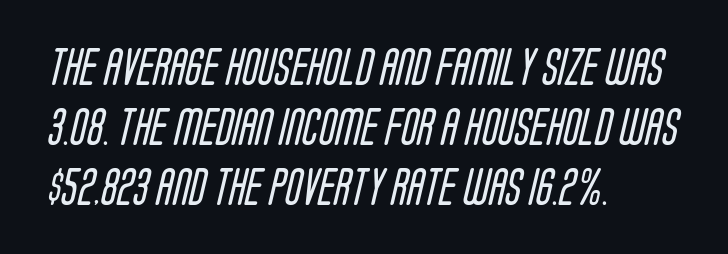
The gap between lines stays unmarked. These lines are rendered in a variable-pitch font. Compared with a centered layout, this one pins lines to the left instead. Each new line begins a customary step beneath the previous one. Compared with typical body copy, the letter spacing here is the same.
